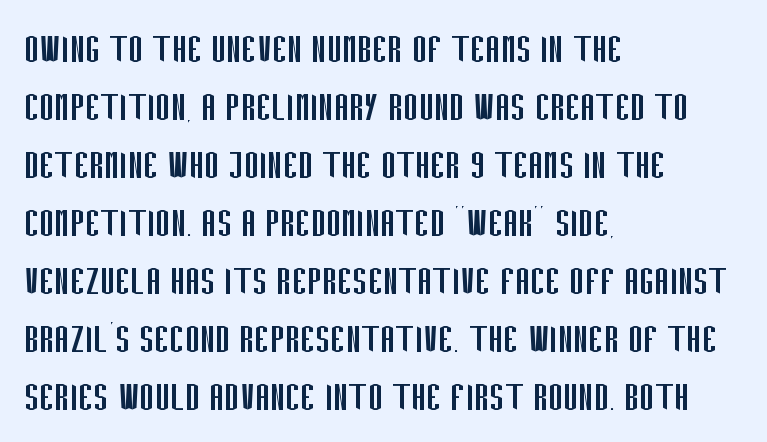
Q: Is the text bold? A: No.
Q: Is the text italic (slanted)? A: No, it is upright.
Q: Is the typeface a serif or a sans-serif typeface? A: Sans-serif.
Q: Is the text underlined? A: No.
Q: How is the paragraph aligned? A: Left-aligned.
Q: Is the spacing between letters normal or unusually wide? A: Normal.
Q: Is the spacing between lines tight, normal or loose? A: Normal.
Q: Width (condensed, normal, or wide)? A: Condensed.
Q: Stroke contrast? A: Low.
Q: x-height? A: Large.
Q: Monospaced? A: No.
